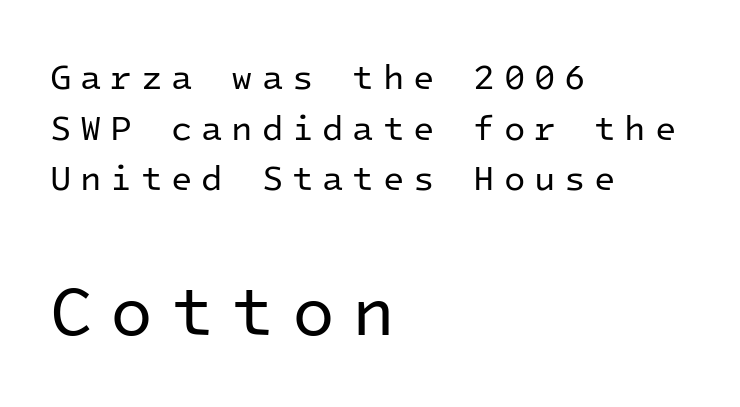
Q: Is the text bold? A: No.
Q: Is the text italic (slanted)? A: No, it is upright.
Q: Is the typeface a serif or a sans-serif typeface? A: Sans-serif.
Q: Is the text underlined? A: No.
Q: How is the paragraph aligned? A: Left-aligned.
Q: Is the spacing between letters normal or unusually wide? A: Unusually wide.
Q: Is the spacing between lines tight, normal or loose? A: Normal.
Q: Which block of text is set in a larger size, the first (top) or the second (bottom)? A: The second (bottom) one.
Q: Width (condensed, normal, or wide)? A: Normal.
Q: Stroke contrast? A: Low.
Q: x-height? A: Medium.
Q: Monospaced? A: Yes.
